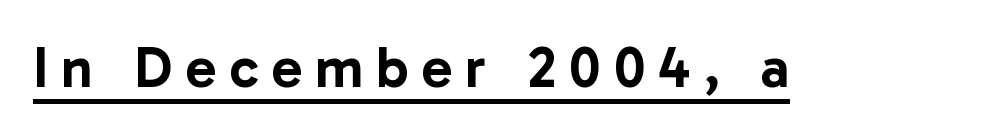
Honestly, the letter spacing is so wide it's the main thing you notice. The rendered words wear a rule along their underside. Varying glyph widths throughout — classic text-font behaviour. Look at the bottom of the vertical strokes: they stop flat, with no serifs.
